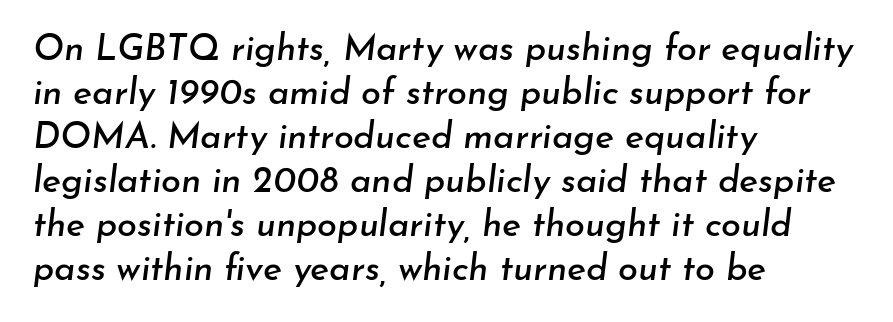
The image shows 36 px text type, italic (leaning right); set left-aligned, line spacing 1.22x, normal letter spacing, not underlined; low stroke contrast and a small x-height.
